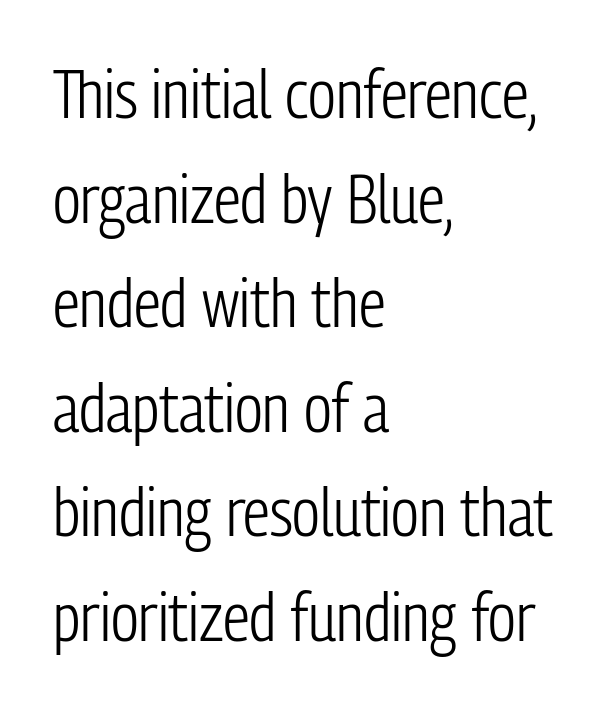
The compositor pushed each line to the left boundary. Examine the stroke ends and you'll find no serifs. Notice how descenders clear the ascenders below comfortably — that's standard leading. A quiet, ordinary-to-light weight characterises the typeface. Proportional: the letters do not fall into vertical columns. Check under the words: just untouched page.
